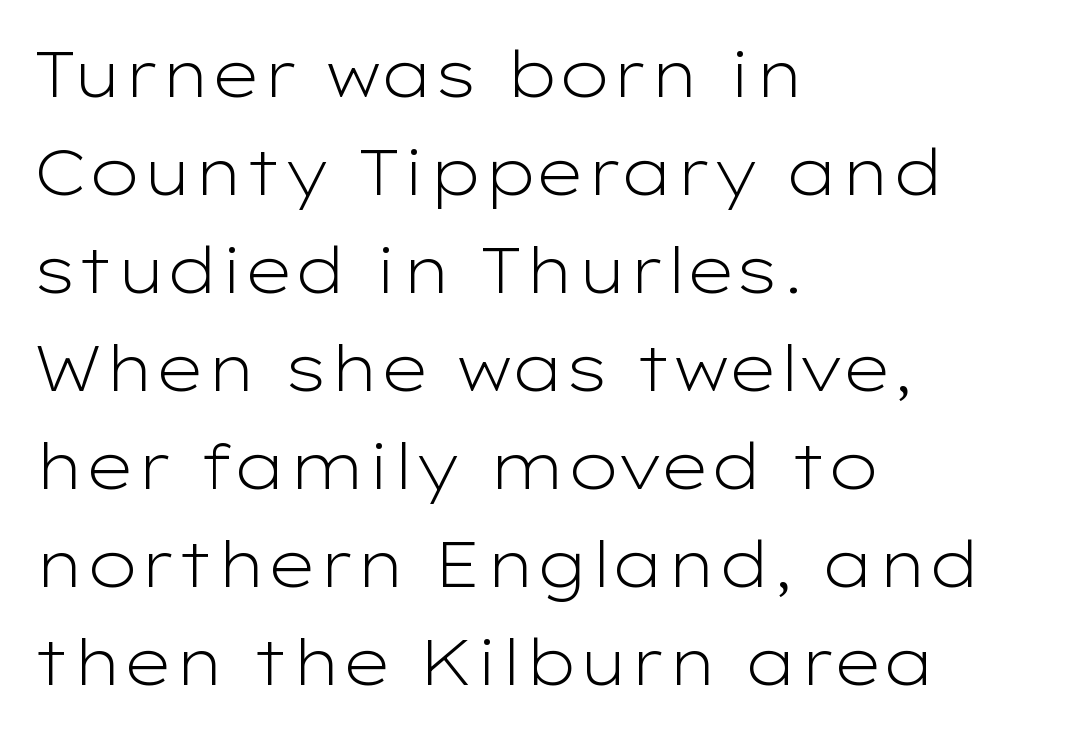
Words appear dense and cohesive because spacing is normal. Heft: none added — not bold. Quick note: underline off. Quick note: not italic, upright.
